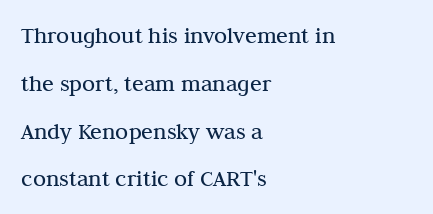
{"italic": "no", "bold": "no", "underline": "no", "align": "left", "line_spacing": "loose", "line_spacing_ratio": 1.99, "letter_spacing": "normal", "letter_spacing_em": 0.0, "glyph_px": 24}
